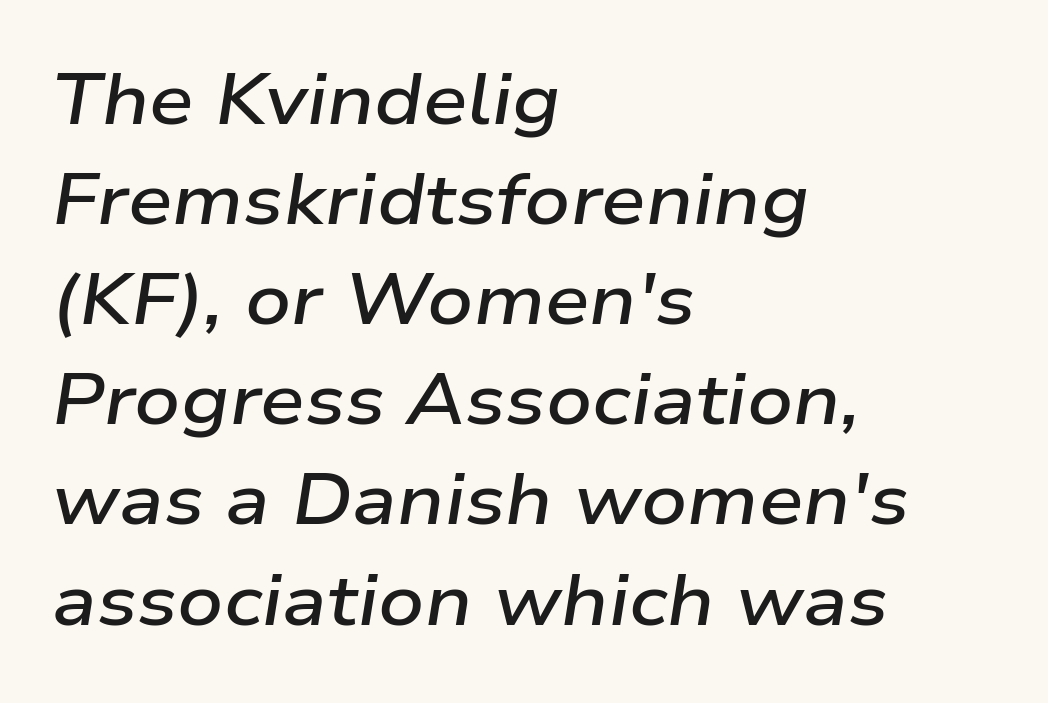
The image shows 71 px semibold, wide type, italic (leaning right); set left-aligned, normal line spacing (1.41x), normal letter spacing, not underlined; low stroke contrast and a medium x-height.
